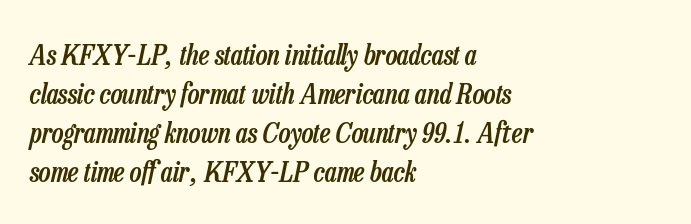
Q: Is the text bold? A: Semi-bold.
Q: Is the text italic (slanted)? A: Yes, it leans right by about 13 degrees.
Q: Is the text underlined? A: No.
Q: How is the paragraph aligned? A: Left-aligned.
Q: Is the spacing between letters normal or unusually wide? A: Normal.
Q: Is the spacing between lines tight, normal or loose? A: Normal.
Q: Width (condensed, normal, or wide)? A: Condensed.
Q: Stroke contrast? A: Low.
Q: x-height? A: Medium.
Q: Monospaced? A: No.
